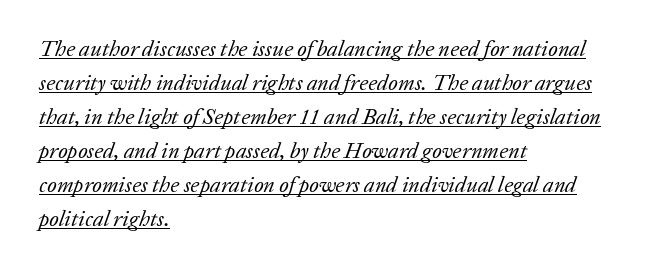
Q: Is the text bold? A: No.
Q: Is the text italic (slanted)? A: Yes, it leans right by about 20 degrees.
Q: Is the text underlined? A: Yes.
Q: How is the paragraph aligned? A: Left-aligned.
Q: Is the spacing between letters normal or unusually wide? A: Normal.
Q: Is the spacing between lines tight, normal or loose? A: Normal.
